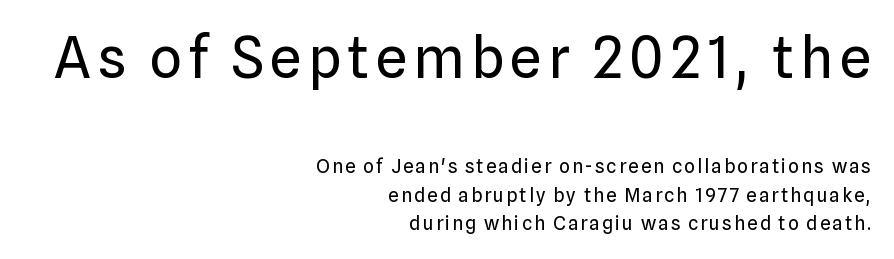
The image shows 57 px regular-weight sans-serif type, upright; set right-aligned, normal line spacing (1.5x), not underlined; the first (top) block is 3.0x larger; low stroke contrast and a medium x-height.
